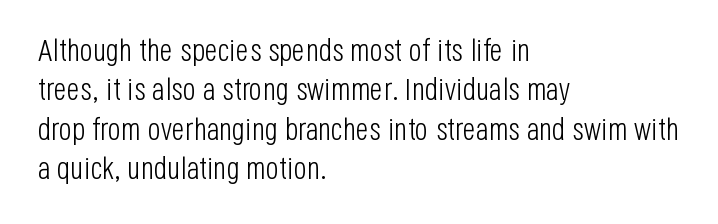
Unlike a traditional serif, this face leaves its strokes unadorned. Leftover space on each line is placed entirely after the last word. Line spacing here is normal. The space directly below the letters is spotless.
